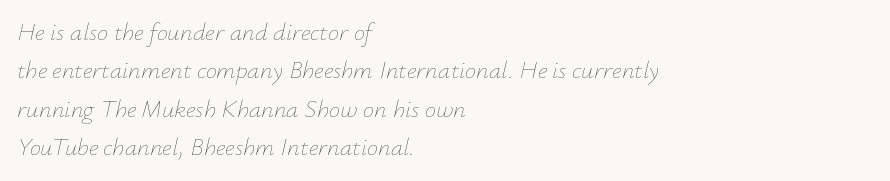
The image shows 25 px text type, italic (leaning right); set left-aligned, normal line spacing (1.54x), normal letter spacing, not underlined.
